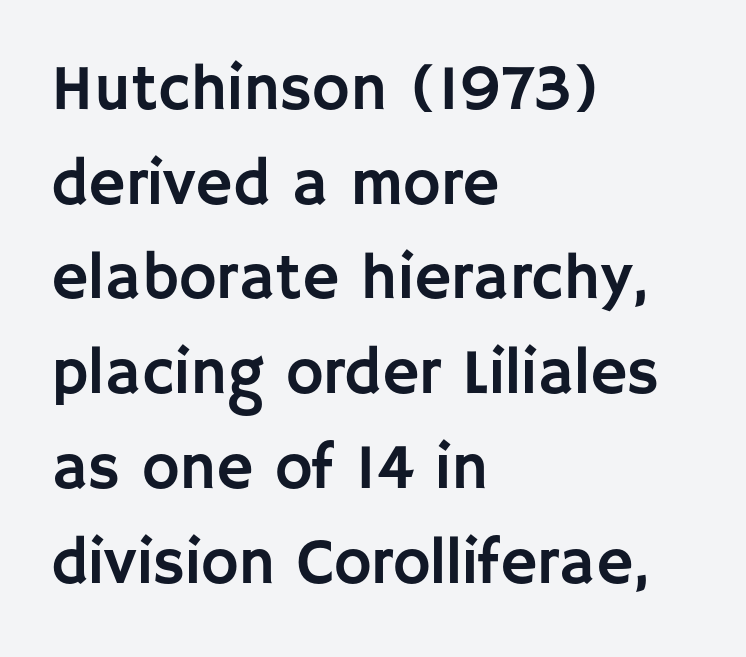
Q: Is the text italic (slanted)? A: No, it is upright.
Q: Is the typeface a serif or a sans-serif typeface? A: Sans-serif.
Q: Is the text underlined? A: No.
Q: How is the paragraph aligned? A: Left-aligned.
Q: Is the spacing between letters normal or unusually wide? A: Normal.
Q: Is the spacing between lines tight, normal or loose? A: Normal.
Q: Width (condensed, normal, or wide)? A: Normal.
Q: Stroke contrast? A: Low.
Q: x-height? A: Large.
Q: Monospaced? A: No.
